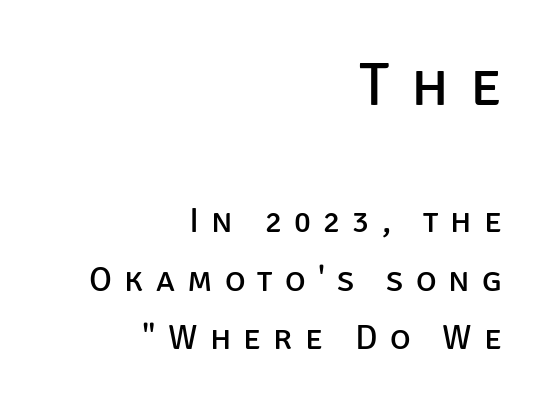
The image shows 62 px regular-weight sans-serif type, upright; set right-aligned, normal line spacing (1.67x), unusually wide letter spacing (+0.35 em), not underlined; the first (top) block is 1.77x larger; low stroke contrast and a large x-height.
